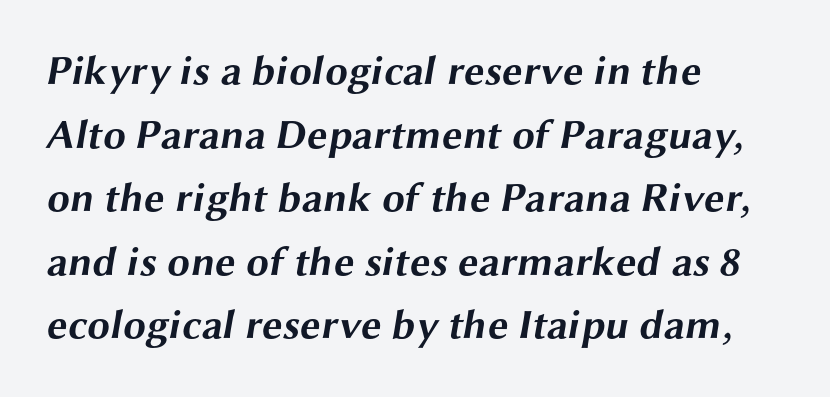
Short note: letters normally spaced. This sample keeps an unexceptional amount of space between lines. As a designer I'd log this as weight 700, bold. Observe the absence of serifs on each vertical stroke in this sample. Any mark beneath the type? The region is blank. A typesetter would call this proportional, since set widths differ per character.
